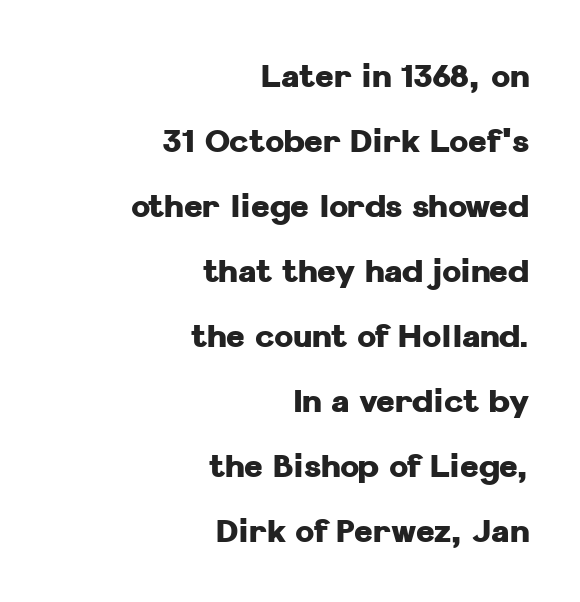
Q: Is the text bold? A: Yes.
Q: Is the text italic (slanted)? A: No, it is upright.
Q: Is the typeface a serif or a sans-serif typeface? A: Sans-serif.
Q: Is the text underlined? A: No.
Q: How is the paragraph aligned? A: Right-aligned.
Q: Is the spacing between letters normal or unusually wide? A: Normal.
Q: Is the spacing between lines tight, normal or loose? A: Loose.
Q: Width (condensed, normal, or wide)? A: Normal.
Q: Stroke contrast? A: Low.
Q: x-height? A: Medium.
Q: Monospaced? A: No.
